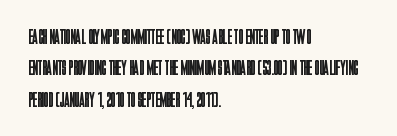
The image shows 21 px text type, upright; set left-aligned, normal line spacing (1.5x), normal letter spacing, not underlined.
